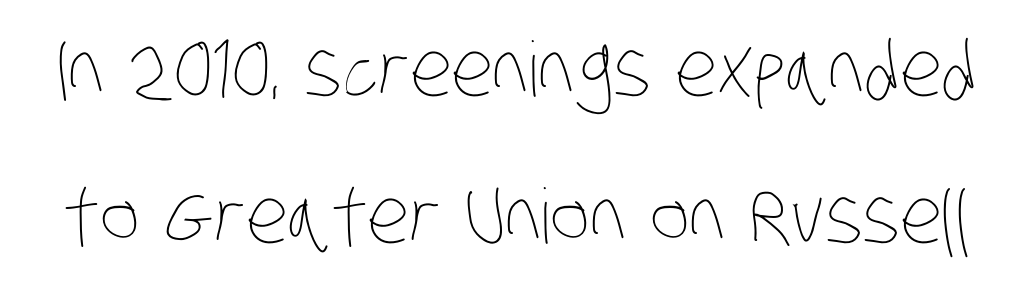
The letters sit at their default tracking, neither squeezed nor spread. The typeface has the unassuming heft of standard copy or less. Baseline-to-baseline distance is far greater than the letter height. Check the space under the baseline: it is left empty. The passage shown is typed in a proportional face where columns would drift.
